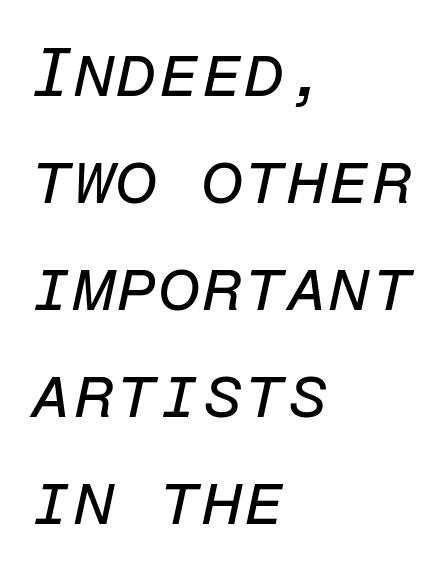
The image shows 69 px regular-weight type, italic (leaning right), monospaced; set left-aligned, normal line spacing (1.55x), normal letter spacing, not underlined; low stroke contrast and a medium x-height.
